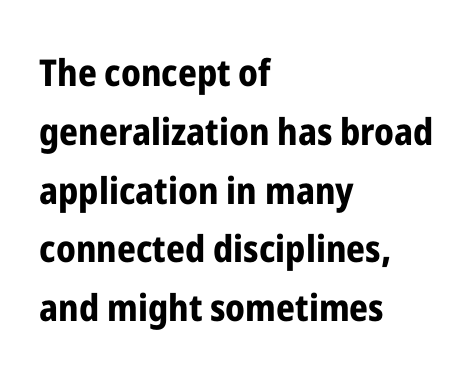
Q: Is the text bold? A: Yes.
Q: Is the text italic (slanted)? A: No, it is upright.
Q: Is the typeface a serif or a sans-serif typeface? A: Sans-serif.
Q: Is the text underlined? A: No.
Q: How is the paragraph aligned? A: Left-aligned.
Q: Is the spacing between letters normal or unusually wide? A: Normal.
Q: Is the spacing between lines tight, normal or loose? A: Normal.
Q: Width (condensed, normal, or wide)? A: Condensed.
Q: Stroke contrast? A: Low.
Q: x-height? A: Medium.
Q: Monospaced? A: No.
